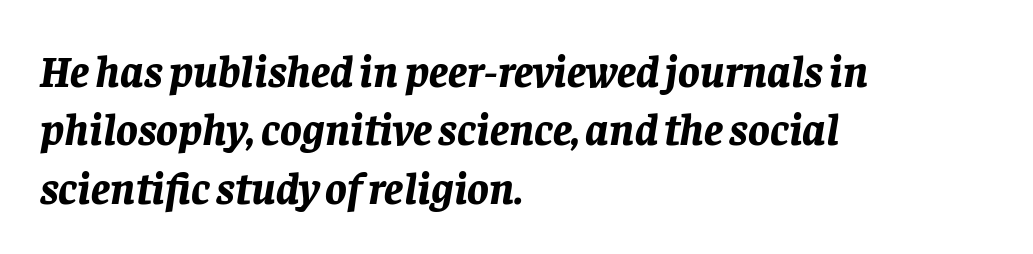
Q: Is the text bold? A: Yes.
Q: Is the text italic (slanted)? A: Yes, it leans right by about 8 degrees.
Q: Is the text underlined? A: No.
Q: How is the paragraph aligned? A: Left-aligned.
Q: Is the spacing between letters normal or unusually wide? A: Normal.
Q: Is the spacing between lines tight, normal or loose? A: Normal.
Q: Width (condensed, normal, or wide)? A: Normal.
Q: Stroke contrast? A: Low.
Q: x-height? A: Large.
Q: Monospaced? A: No.
